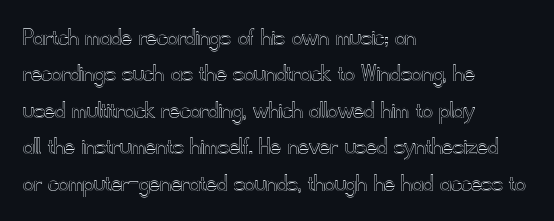
{"italic": "no", "underline": "no", "align": "left", "line_spacing": "normal", "line_spacing_ratio": 1.4, "letter_spacing": "normal", "letter_spacing_em": 0.0, "glyph_px": 26}
